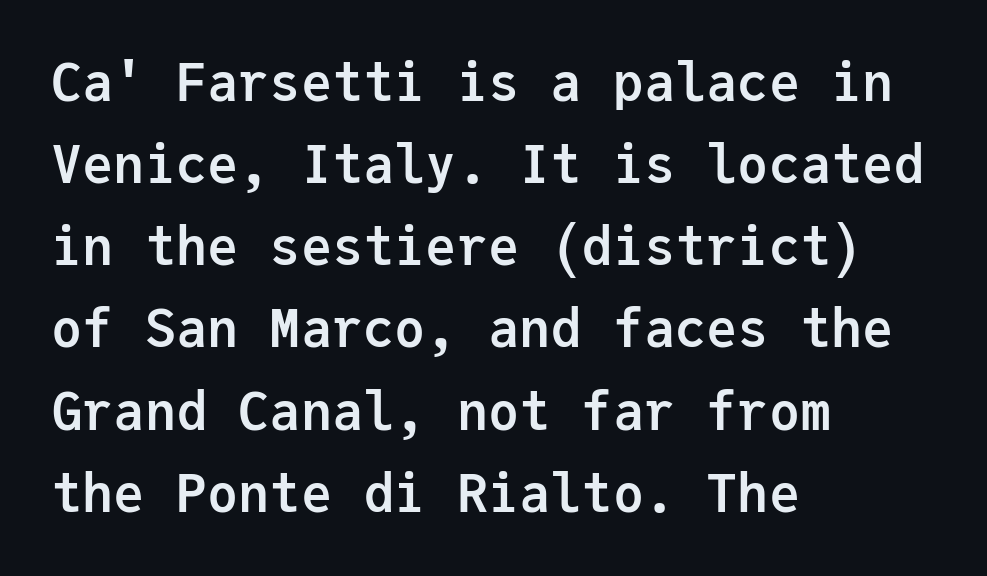
Q: Is the text bold? A: Yes.
Q: Is the text italic (slanted)? A: No, it is upright.
Q: Is the typeface a serif or a sans-serif typeface? A: Sans-serif.
Q: Is the text underlined? A: No.
Q: How is the paragraph aligned? A: Left-aligned.
Q: Is the spacing between letters normal or unusually wide? A: Normal.
Q: Is the spacing between lines tight, normal or loose? A: Normal.
Q: Width (condensed, normal, or wide)? A: Normal.
Q: Stroke contrast? A: Low.
Q: x-height? A: Medium.
Q: Monospaced? A: Yes.
